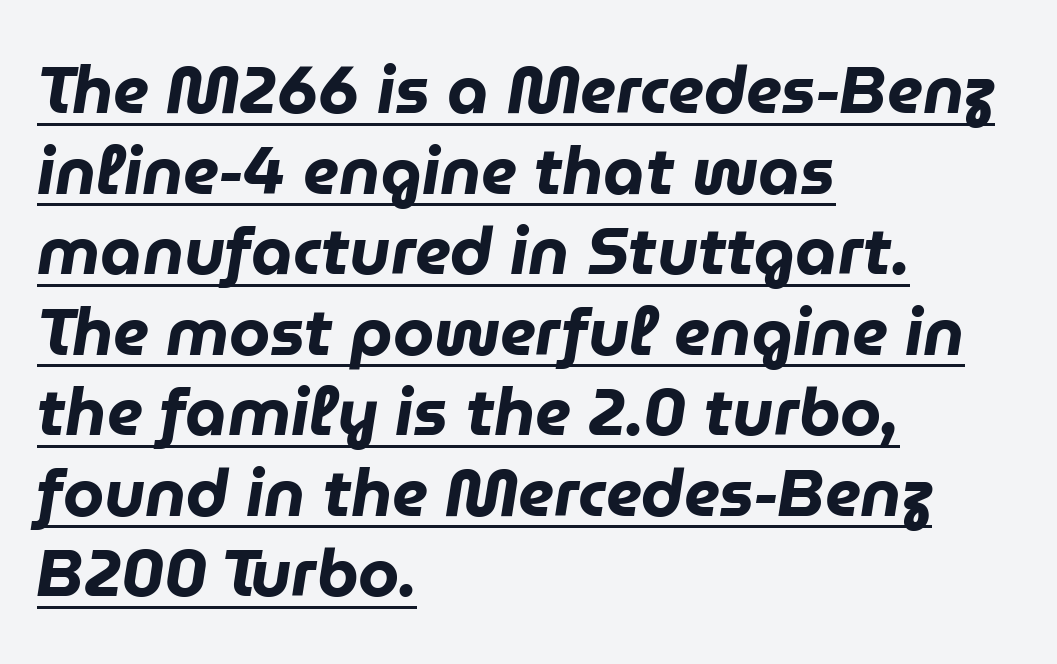
Q: Is the text bold? A: Yes.
Q: Is the text italic (slanted)? A: Yes, it leans right by about 9 degrees.
Q: Is the text underlined? A: Yes.
Q: How is the paragraph aligned? A: Left-aligned.
Q: Is the spacing between letters normal or unusually wide? A: Normal.
Q: Width (condensed, normal, or wide)? A: Normal.
Q: Stroke contrast? A: Low.
Q: x-height? A: Medium.
Q: Monospaced? A: No.
